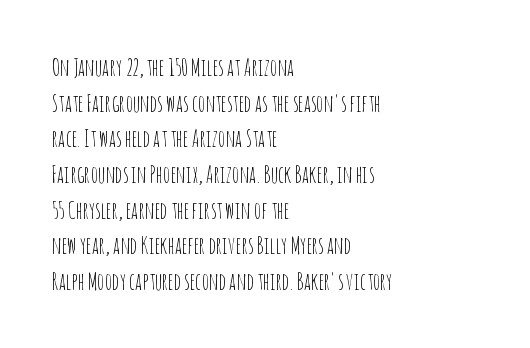
{"italic": "no", "bold": "no", "underline": "no", "align": "left", "line_spacing": "normal", "line_spacing_ratio": 1.55, "letter_spacing": "normal", "letter_spacing_em": 0.0, "glyph_px": 23}
